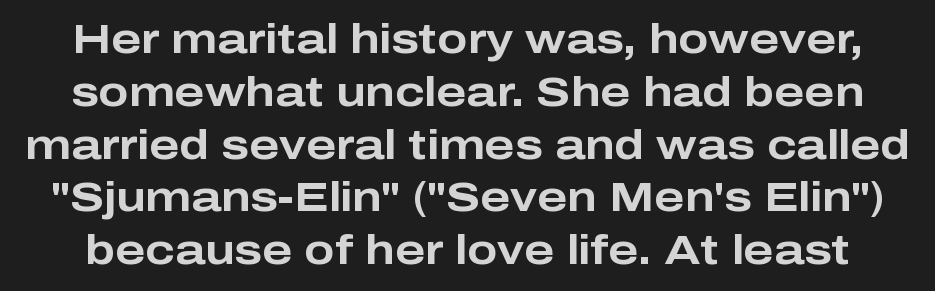
Typographic density is high because the face is bold. Spacing between characters is what you'd get straight out of the box. The letters carry no serifs — their stems end cleanly without finishing strokes. The words here are not underlined.
